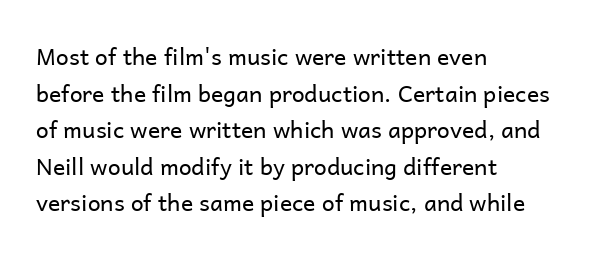
Notice how descenders clear the ascenders below comfortably — that's standard leading. Heft: none added — not bold. Posture: upright roman. The tracking reads as untouched default to a designer's eye. If you drew a ruler down the left edge, every line would touch it.
